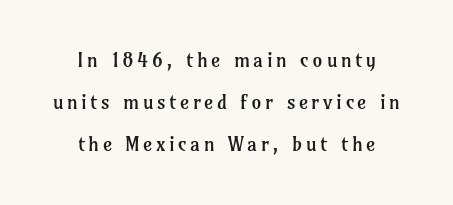
{"italic": "no", "bold": "no", "underline": "no", "align": "center", "line_spacing": "loose", "line_spacing_ratio": 2.11, "glyph_px": 20}
